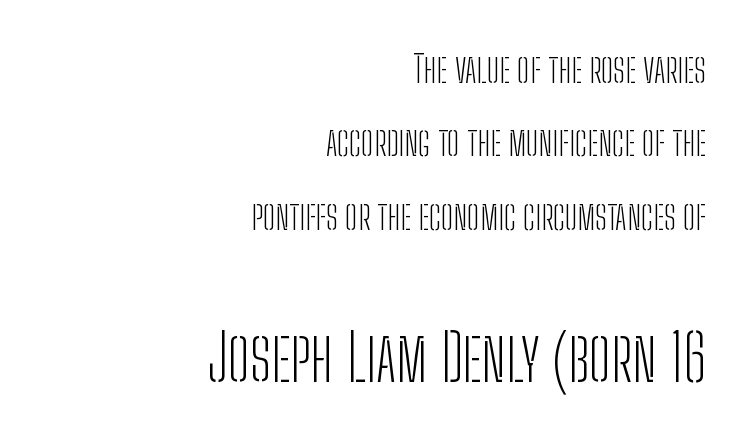
The image shows 65 px light, condensed sans-serif type, upright; set right-aligned, loose line spacing (1.98x), normal letter spacing, not underlined; the second (bottom) block is 1.76x larger; low stroke contrast and a medium x-height.
